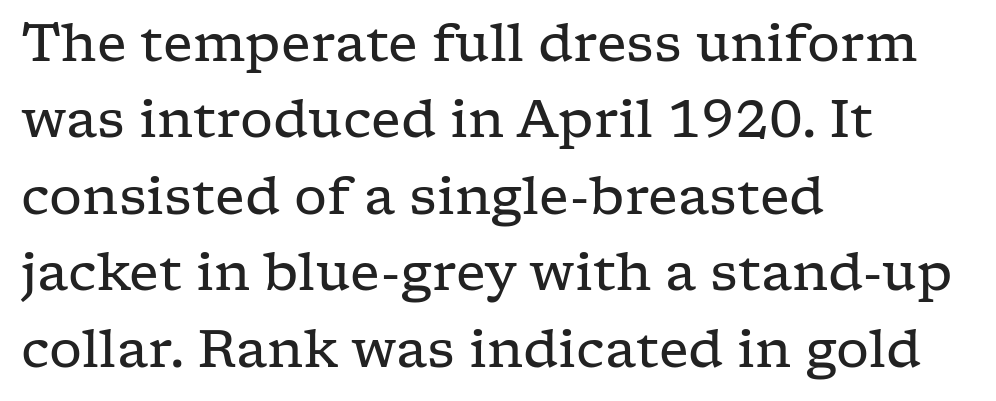
Q: Is the text bold? A: No.
Q: Is the text italic (slanted)? A: No, it is upright.
Q: Is the typeface a serif or a sans-serif typeface? A: Serif.
Q: Is the text underlined? A: No.
Q: How is the paragraph aligned? A: Left-aligned.
Q: Is the spacing between letters normal or unusually wide? A: Normal.
Q: Is the spacing between lines tight, normal or loose? A: Normal.
Q: Width (condensed, normal, or wide)? A: Wide.
Q: Stroke contrast? A: Low.
Q: x-height? A: Medium.
Q: Monospaced? A: No.
